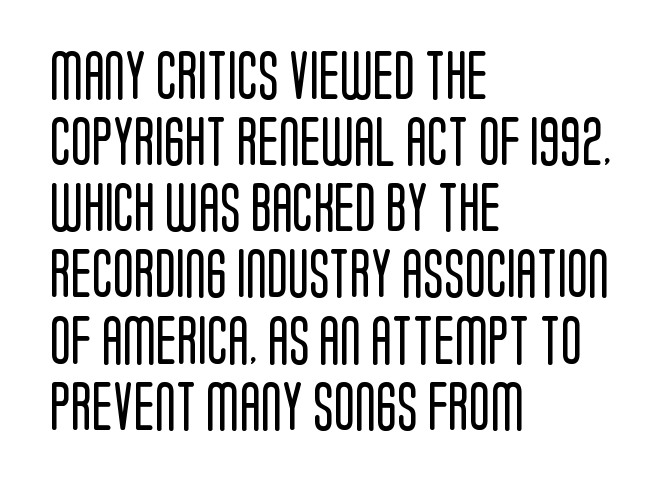
{"serif": "no", "italic": "no", "bold": "no", "weight": "regular", "width": "condensed", "stroke_contrast": "low", "x_height": "large", "monospaced": "no", "underline": "no", "align": "left", "line_spacing": "normal", "line_spacing_ratio": 1.35, "letter_spacing": "normal", "letter_spacing_em": 0.0, "glyph_px": 49}
